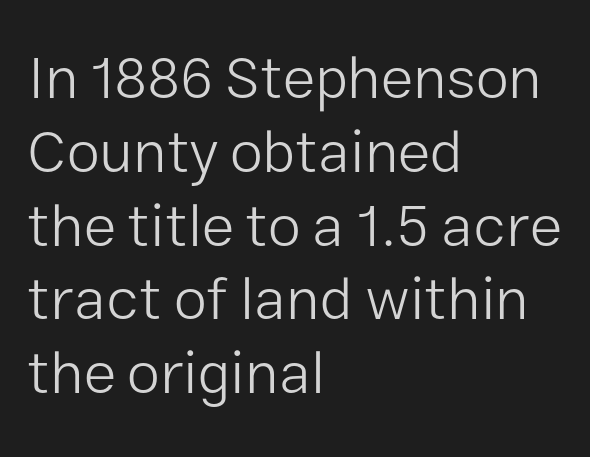
A typesetter would call this proportional, since set widths differ per character. Descenders hang freely into open space. Glyph-to-glyph distance matches everyday printed text. To sum up the face: it is a sans, with no serifs. Ascenders rise straight up at ninety degrees. Alignment: flush left.
